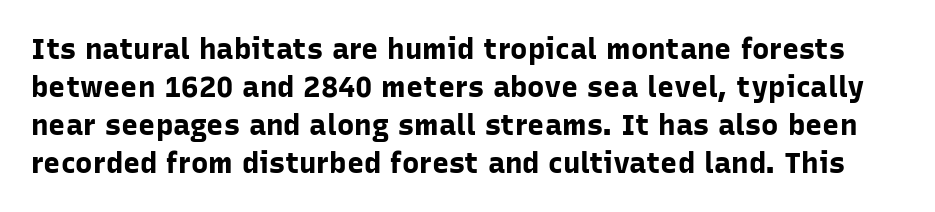
Weight: bold. Between one letter and the next there's only the usual sliver of space. Tall strokes in this sample are plumb rather than angled. If you measured baseline to baseline, you'd find a middling distance. This rendering features lettering with no underline. The designer went with a sans here, leaving each stem footless.
